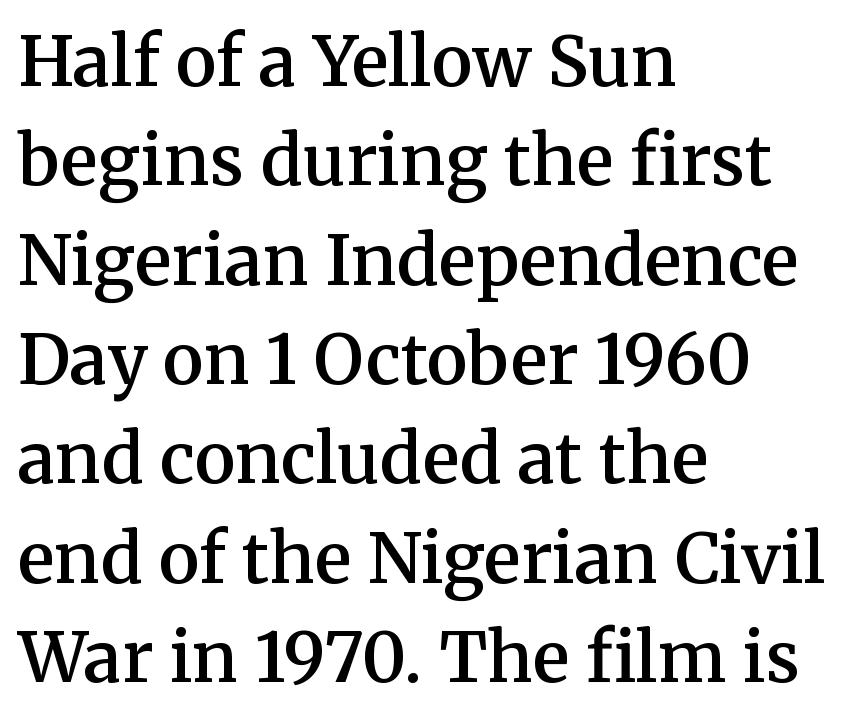
Q: Is the text bold? A: Semi-bold.
Q: Is the text italic (slanted)? A: No, it is upright.
Q: Is the typeface a serif or a sans-serif typeface? A: Serif.
Q: Is the text underlined? A: No.
Q: How is the paragraph aligned? A: Left-aligned.
Q: Is the spacing between letters normal or unusually wide? A: Normal.
Q: Is the spacing between lines tight, normal or loose? A: Normal.
Q: Width (condensed, normal, or wide)? A: Normal.
Q: Stroke contrast? A: Medium.
Q: x-height? A: Medium.
Q: Monospaced? A: No.
